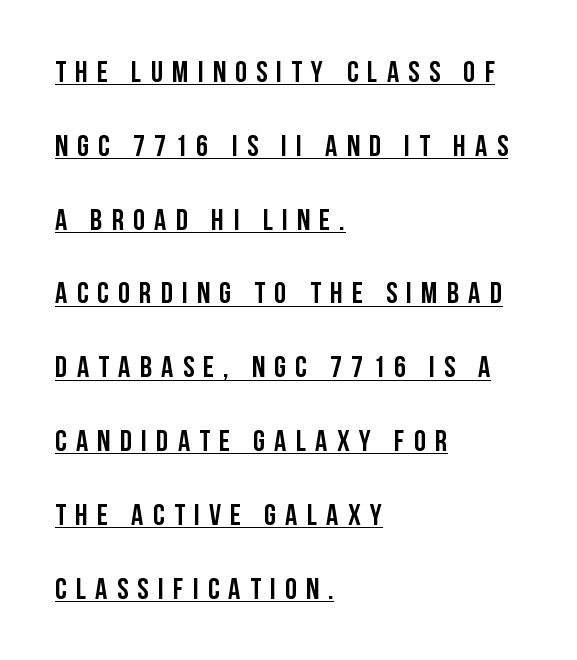
The image shows 30 px semibold, condensed sans-serif type, upright; set left-aligned, loose line spacing (2.46x), unusually wide letter spacing (+0.31 em), underlined; low stroke contrast and a large x-height.
